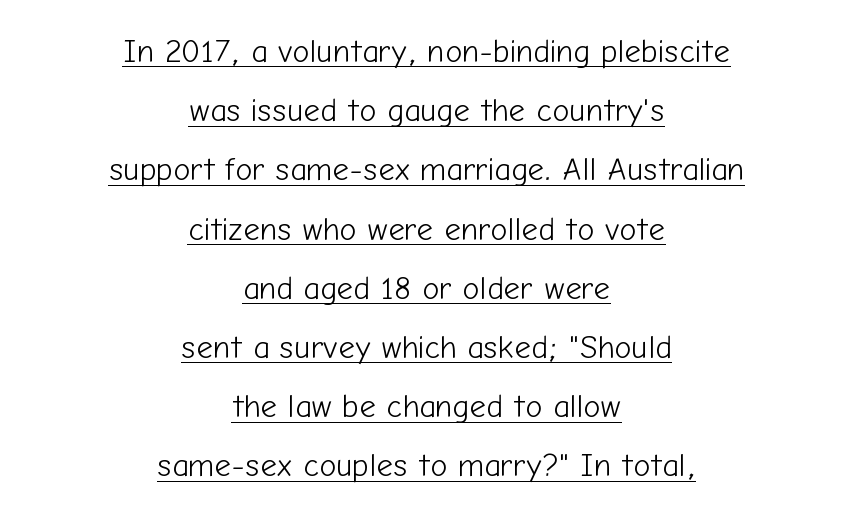
This rendering uses center alignment, leaving both contours irregular but symmetric. The typesetter has applied underlining to the passage shown. Nothing unusual about the tracking: characters are spaced as the font intends. A quiet, ordinary-to-light weight characterises the typeface. Every stem runs plumb, perpendicular to the baseline. The passage shown is typed in a proportional face where columns would drift.
